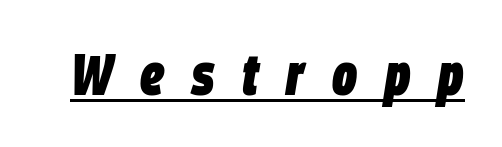
Characters follow at a spacing far wider than the type designer built in. It's the slanting kind of type. The passage shown is typed in a proportional face where columns would drift. The rendered words wear a rule along their underside. Heavy-handed strokes throughout: this text is bold.
